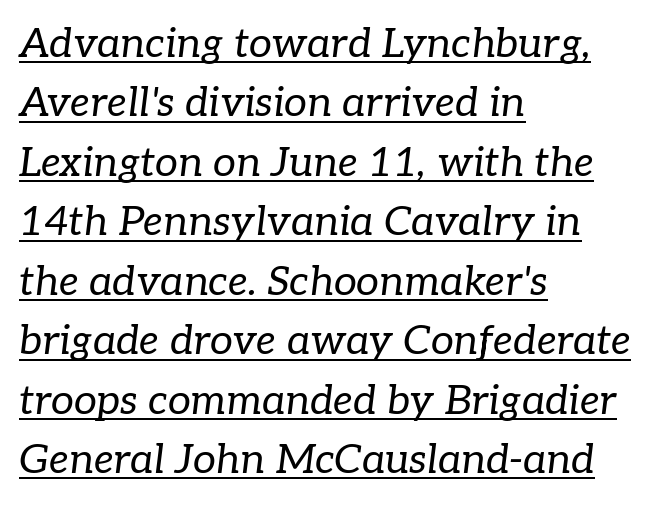
{"serif": "yes", "italic": "yes", "lean": "right", "slant_degrees": 7, "bold": "no", "weight": "regular", "width": "normal", "stroke_contrast": "low", "x_height": "medium", "monospaced": "no", "underline": "yes", "align": "left", "line_spacing": "normal", "line_spacing_ratio": 1.45, "letter_spacing": "normal", "letter_spacing_em": 0.0, "glyph_px": 41}
